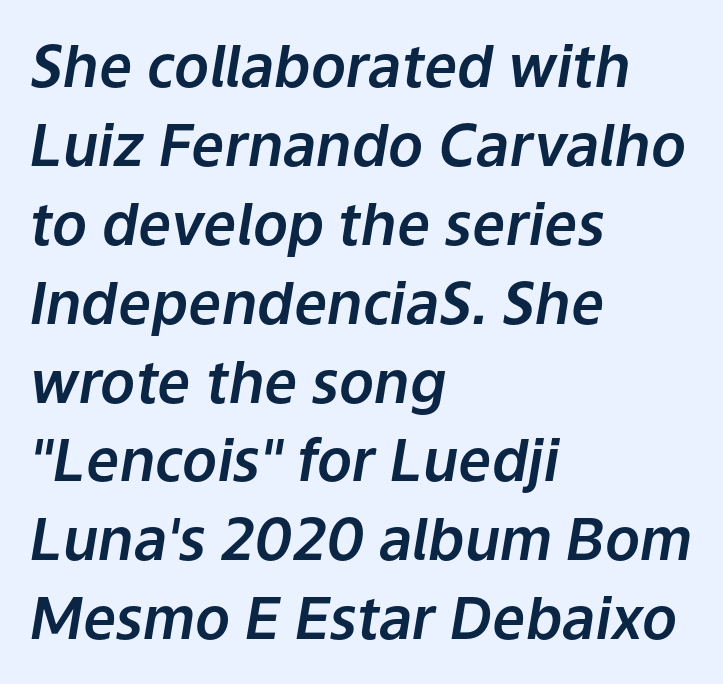
The image shows 58 px text type, italic (leaning right); set left-aligned, normal line spacing (1.36x), normal letter spacing, not underlined; low stroke contrast and a medium x-height.
